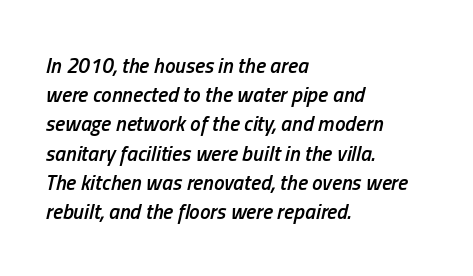
The image shows 21 px text type, italic (leaning right); set left-aligned, normal line spacing (1.39x), normal letter spacing, not underlined.
